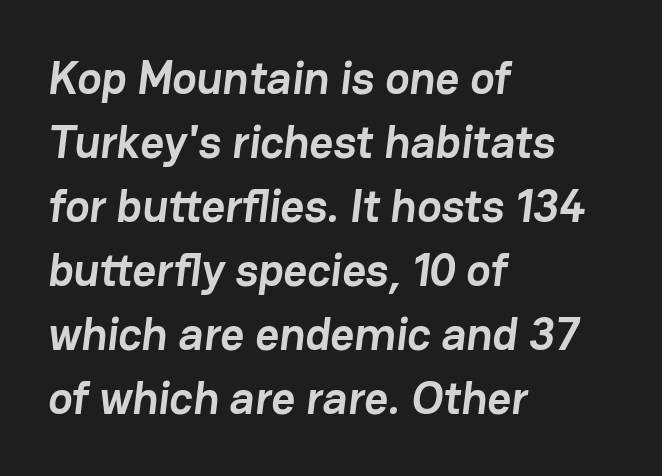
{"serif": "no", "bold": "yes", "weight": "semibold", "width": "normal", "stroke_contrast": "low", "x_height": "medium", "monospaced": "no", "underline": "no", "align": "left", "line_spacing": "normal", "line_spacing_ratio": 1.39, "letter_spacing": "normal", "letter_spacing_em": 0.0, "glyph_px": 46}
